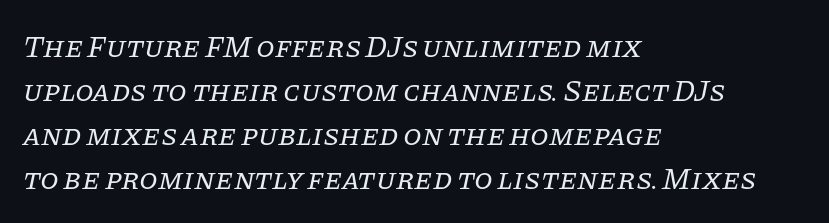
{"serif": "yes", "italic": "yes", "lean": "right", "slant_degrees": 11, "bold": "no", "weight": "regular", "width": "normal", "stroke_contrast": "low", "x_height": "large", "monospaced": "no", "underline": "no", "align": "left", "line_spacing": "normal", "line_spacing_ratio": 1.47, "letter_spacing": "normal", "letter_spacing_em": 0.0, "glyph_px": 30}
